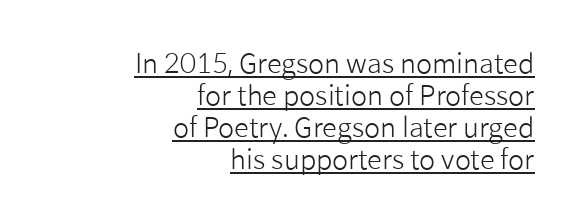
The image shows 27 px text type, upright; set right-aligned, line spacing 1.19x, normal letter spacing, underlined.
